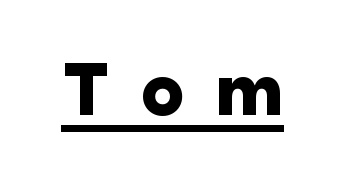
Q: Is the text bold? A: Yes.
Q: Is the text italic (slanted)? A: No, it is upright.
Q: Is the typeface a serif or a sans-serif typeface? A: Sans-serif.
Q: Is the text underlined? A: Yes.
Q: Is the spacing between letters normal or unusually wide? A: Unusually wide.
Q: Width (condensed, normal, or wide)? A: Normal.
Q: Stroke contrast? A: Low.
Q: x-height? A: Medium.
Q: Monospaced? A: No.
